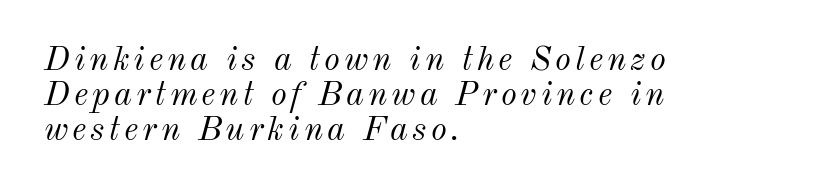
The image shows 34 px light type, italic (leaning right); set left-aligned, tight line spacing (1.03x), not underlined; medium stroke contrast and a small x-height.
